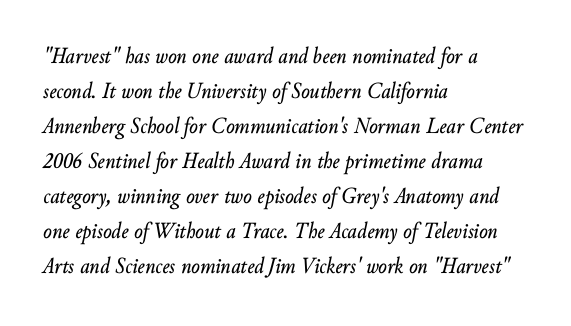
The image shows 23 px text type, italic (leaning right); set left-aligned, normal line spacing (1.52x), normal letter spacing, not underlined.
